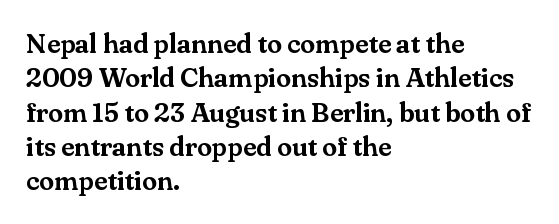
{"italic": "no", "underline": "no", "align": "left", "line_spacing": "normal", "line_spacing_ratio": 1.27, "letter_spacing": "normal", "letter_spacing_em": 0.0, "glyph_px": 27}
